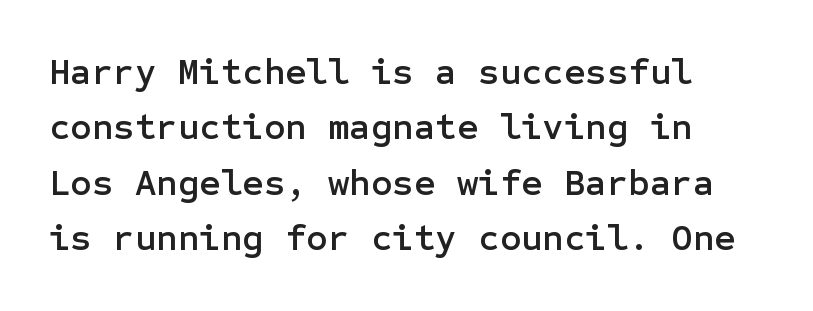
Q: Is the text italic (slanted)? A: No, it is upright.
Q: Is the typeface a serif or a sans-serif typeface? A: Sans-serif.
Q: Is the text underlined? A: No.
Q: Is the spacing between letters normal or unusually wide? A: Normal.
Q: Is the spacing between lines tight, normal or loose? A: Normal.
Q: Width (condensed, normal, or wide)? A: Normal.
Q: Stroke contrast? A: Low.
Q: x-height? A: Medium.
